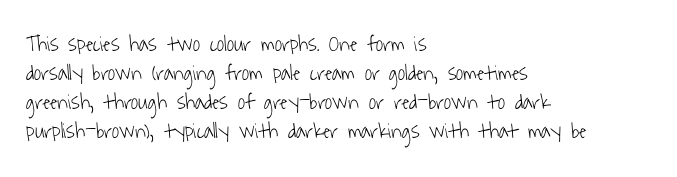
The image shows 22 px text type; set left-aligned, normal line spacing (1.32x), normal letter spacing, not underlined.
